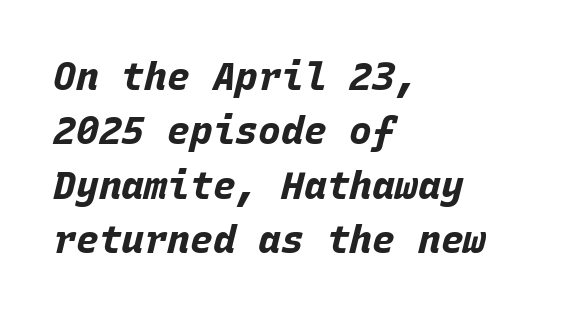
Q: Is the text bold? A: Yes.
Q: Is the text italic (slanted)? A: Yes, it leans right by about 15 degrees.
Q: Is the text underlined? A: No.
Q: How is the paragraph aligned? A: Left-aligned.
Q: Is the spacing between letters normal or unusually wide? A: Normal.
Q: Is the spacing between lines tight, normal or loose? A: Normal.
Q: Width (condensed, normal, or wide)? A: Normal.
Q: Stroke contrast? A: Low.
Q: x-height? A: Large.
Q: Monospaced? A: Yes.
